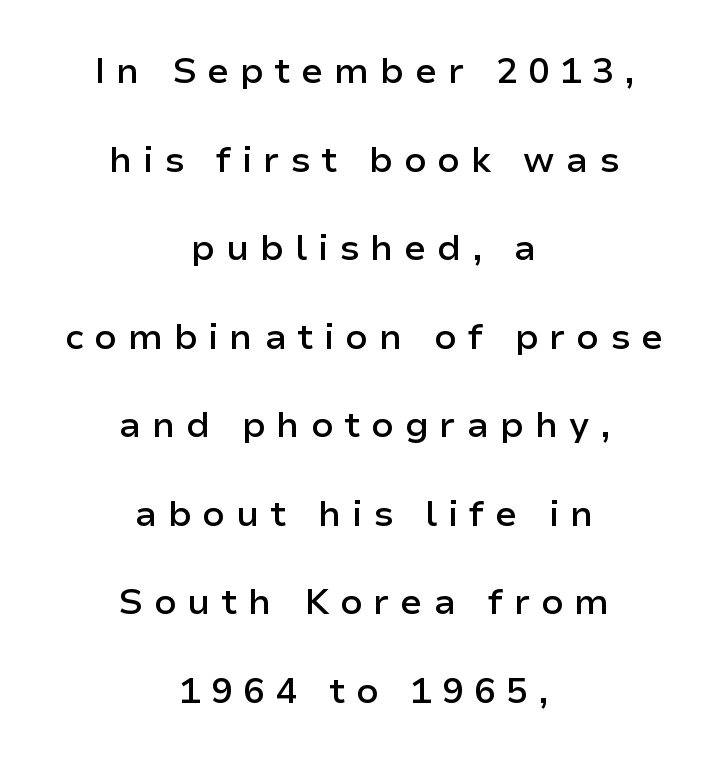
The image shows 36 px semibold sans-serif type, upright; set centered, loose line spacing (2.46x), unusually wide letter spacing (+0.29 em), not underlined; low stroke contrast and a medium x-height.
